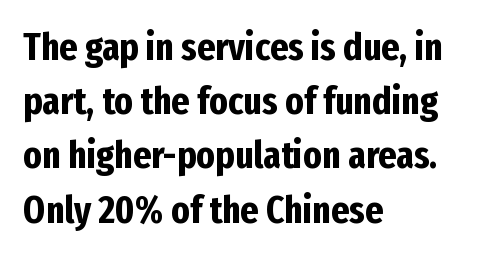
The image shows 39 px bold, condensed sans-serif type, upright; set left-aligned, normal line spacing (1.39x), normal letter spacing, not underlined; low stroke contrast and a medium x-height.
